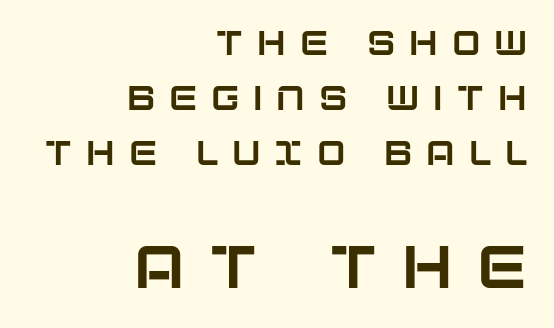
Each letter keeps its own natural width here, so spacing adapts to shape. Compare the two chunks: the lower has the greater cap height. Observe the absence of serifs on each vertical stroke in this sample. Plain, unruled lines of type. Compared with typical paragraphs, the rows here are spaced about the same. One-word summary of the alignment: right.
